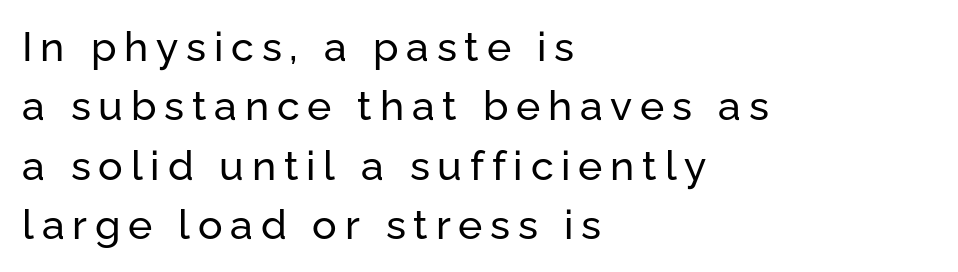
{"serif": "no", "italic": "no", "width": "normal", "stroke_contrast": "low", "x_height": "medium", "monospaced": "no", "underline": "no", "align": "left", "line_spacing": "normal", "line_spacing_ratio": 1.45, "glyph_px": 41}
